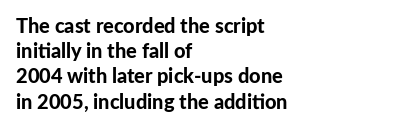
{"italic": "no", "bold": "yes", "underline": "no", "align": "left", "line_spacing": "normal", "line_spacing_ratio": 1.26, "letter_spacing": "normal", "letter_spacing_em": 0.0, "glyph_px": 20}
